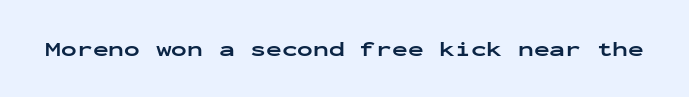
The letterforms sit shoulder to shoulder at normal distance. These lines were composed using upright roman letters. Check the space under the baseline: it is left empty. The sample has been set heavy, in full bold.
